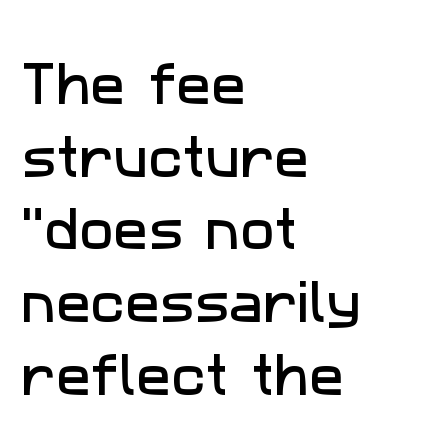
{"serif": "no", "width": "normal", "stroke_contrast": "low", "x_height": "medium", "monospaced": "no", "underline": "no", "align": "left", "line_spacing": "normal", "line_spacing_ratio": 1.58, "letter_spacing": "normal", "letter_spacing_em": 0.0, "glyph_px": 46}
